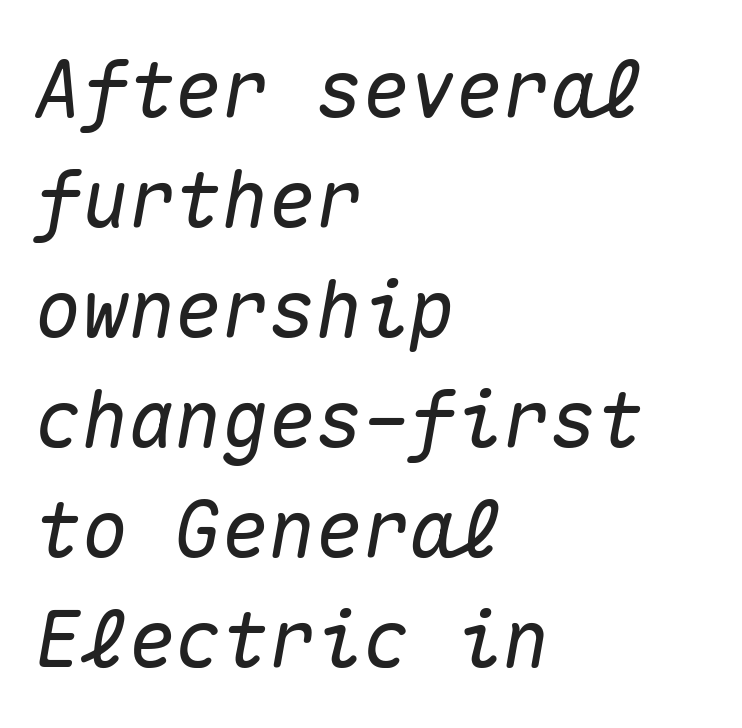
Where is the straight margin? On the left. The glyphs look as if they've been sheared to an angle. The passage shown is typed in a monospace face where columns stay perfectly aligned. Clear beneath every line of the passage. This sample keeps an unexceptional amount of space between lines.
